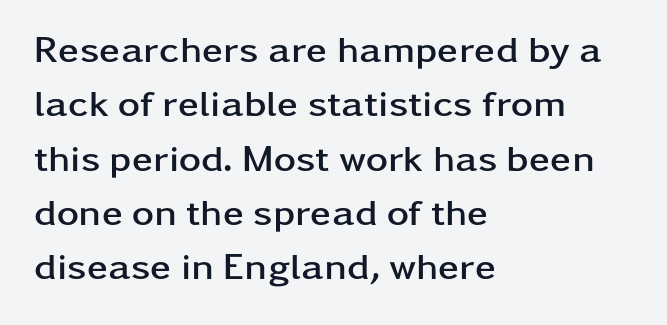
The image shows 38 px semibold, wide sans-serif type, upright; set left-aligned, normal line spacing (1.43x), normal letter spacing, not underlined; low stroke contrast and a medium x-height.
